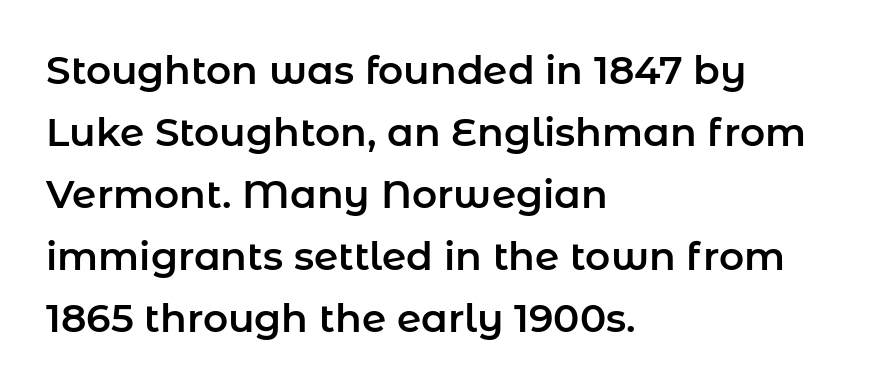
The gaps between neighbouring characters are ordinary and unremarkable. The lines in this sample share a left origin and differ only in where they stop. You could not count columns in this text — the font is proportionally spaced. The space between consecutive lines is moderate. Descenders are the only things crossing below the line. The lettering holds an erect, upright posture throughout.
